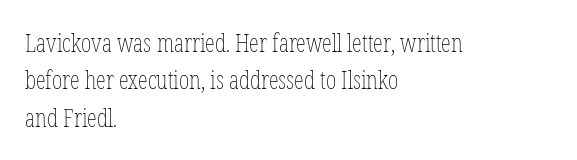
In CSS terms this would be text-align: left. Descenders are the only things crossing below the line. One glance says typical: line gaps are just what's usual. This is the regular roman posture of the typeface.
